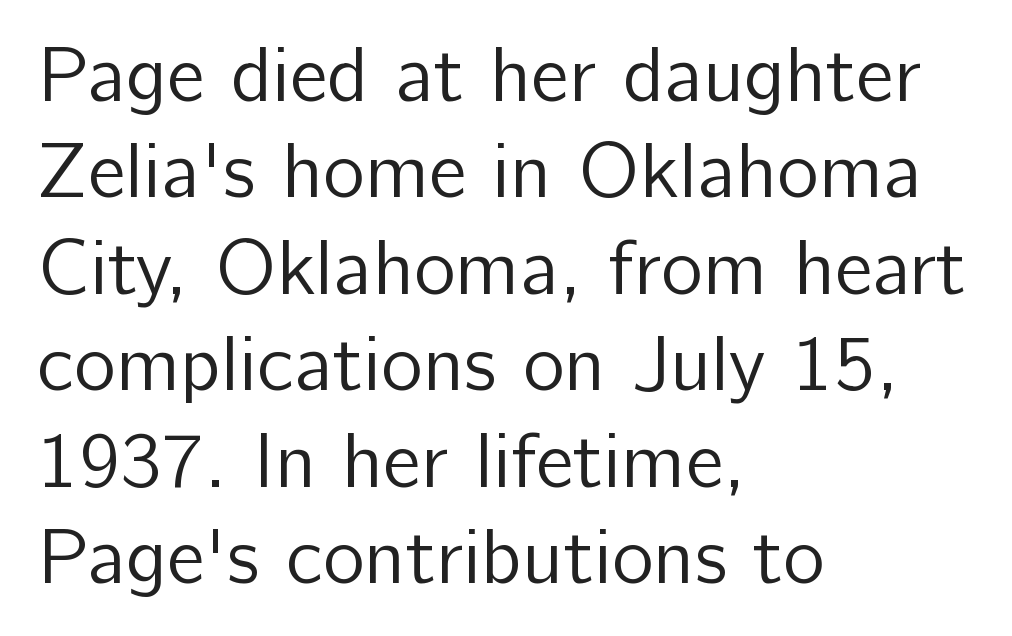
Q: Is the text bold? A: No.
Q: Is the text italic (slanted)? A: No, it is upright.
Q: Is the typeface a serif or a sans-serif typeface? A: Sans-serif.
Q: Is the text underlined? A: No.
Q: How is the paragraph aligned? A: Left-aligned.
Q: Is the spacing between letters normal or unusually wide? A: Normal.
Q: Width (condensed, normal, or wide)? A: Normal.
Q: Stroke contrast? A: Low.
Q: x-height? A: Medium.
Q: Monospaced? A: No.
